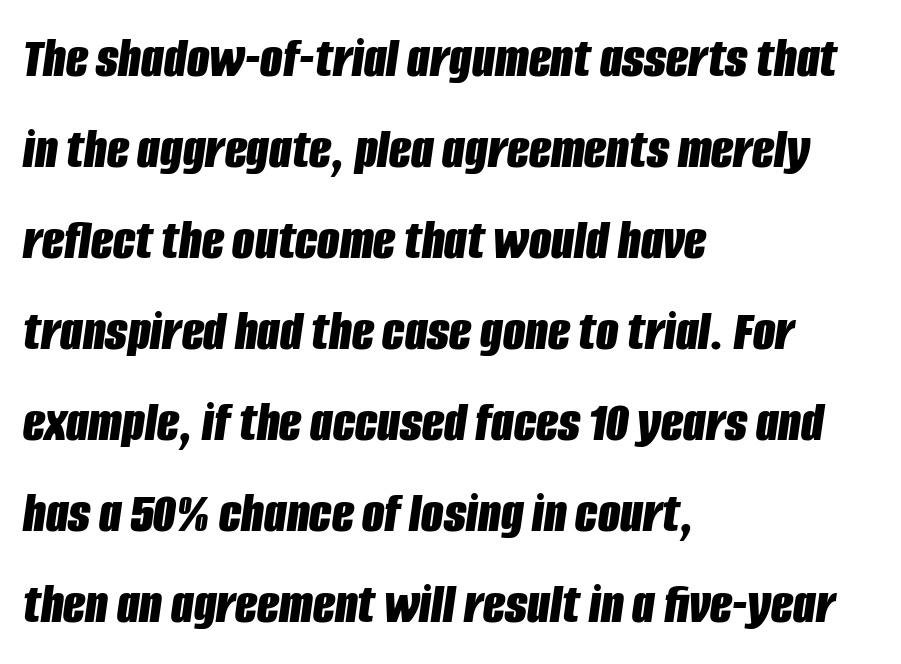
Q: Is the text bold? A: Yes.
Q: Is the text italic (slanted)? A: Yes, it leans right by about 8 degrees.
Q: Is the text underlined? A: No.
Q: How is the paragraph aligned? A: Left-aligned.
Q: Is the spacing between letters normal or unusually wide? A: Normal.
Q: Is the spacing between lines tight, normal or loose? A: Normal.
Q: Width (condensed, normal, or wide)? A: Condensed.
Q: Stroke contrast? A: Low.
Q: x-height? A: Large.
Q: Monospaced? A: No.
